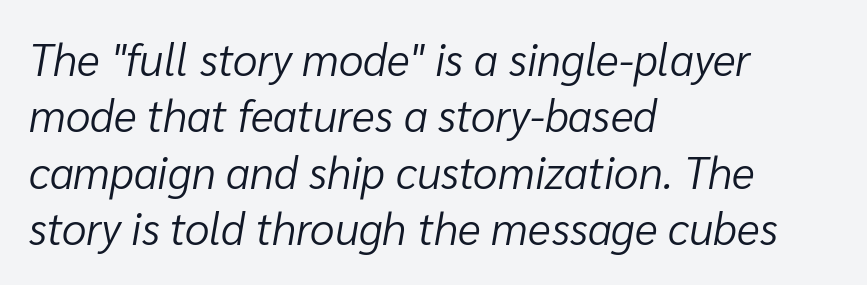
The image shows 44 px light type, italic (leaning right); set left-aligned, normal line spacing (1.28x), normal letter spacing, not underlined; low stroke contrast and a medium x-height.
